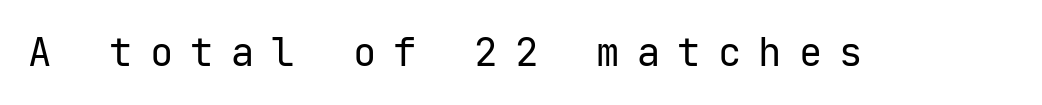
Q: Is the text bold? A: No.
Q: Is the text italic (slanted)? A: No, it is upright.
Q: Is the typeface a serif or a sans-serif typeface? A: Sans-serif.
Q: Is the text underlined? A: No.
Q: Is the spacing between letters normal or unusually wide? A: Unusually wide.
Q: Width (condensed, normal, or wide)? A: Normal.
Q: Stroke contrast? A: Low.
Q: x-height? A: Medium.
Q: Monospaced? A: Yes.
